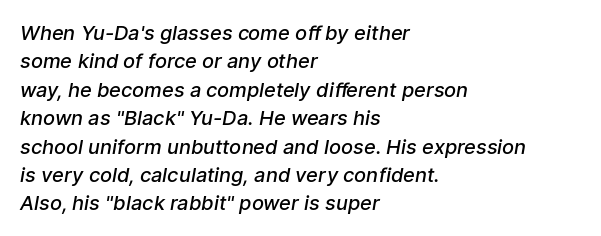
Q: Is the text bold? A: Semi-bold.
Q: Is the text underlined? A: No.
Q: How is the paragraph aligned? A: Left-aligned.
Q: Is the spacing between letters normal or unusually wide? A: Normal.
Q: Is the spacing between lines tight, normal or loose? A: Normal.
